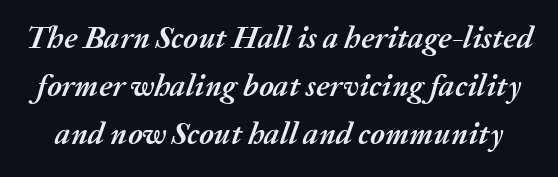
The image shows 31 px semibold type, italic (leaning right); set normal line spacing (1.55x), normal letter spacing, not underlined; medium stroke contrast and a medium x-height.
